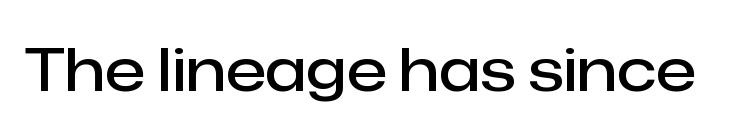
Q: Is the text bold? A: Semi-bold.
Q: Is the text italic (slanted)? A: No, it is upright.
Q: Is the typeface a serif or a sans-serif typeface? A: Sans-serif.
Q: Is the text underlined? A: No.
Q: Is the spacing between letters normal or unusually wide? A: Normal.
Q: Width (condensed, normal, or wide)? A: Normal.
Q: Stroke contrast? A: Low.
Q: x-height? A: Medium.
Q: Monospaced? A: No.
